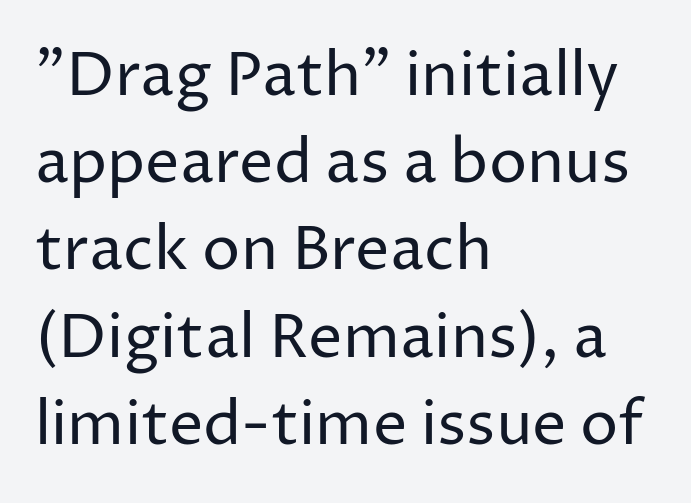
The image shows 61 px regular-weight sans-serif type, upright; set left-aligned, normal line spacing (1.43x), normal letter spacing, not underlined; low stroke contrast and a medium x-height.
